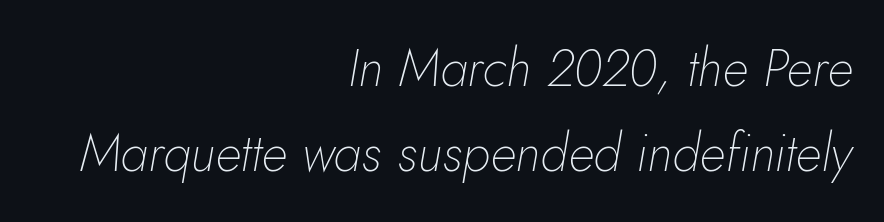
How would I describe the line gaps? Plain and ordinary. Leftover space on each line is placed entirely before the opening word. Compared with typical body copy, the letter spacing here is the same. Italic: yes, the glyphs are oblique.
